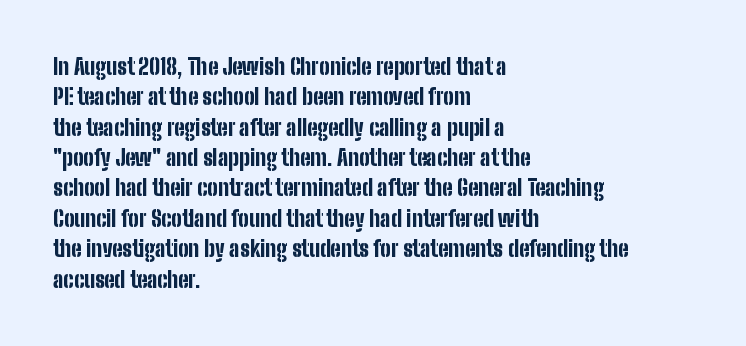
The paragraph shown leans on its left margin. The glyphs have the mass of a bold cut. How are the letters spaced? Ordinarily, with no added tracking. This sample uses an upright cut, with every glyph sitting square on the baseline.
